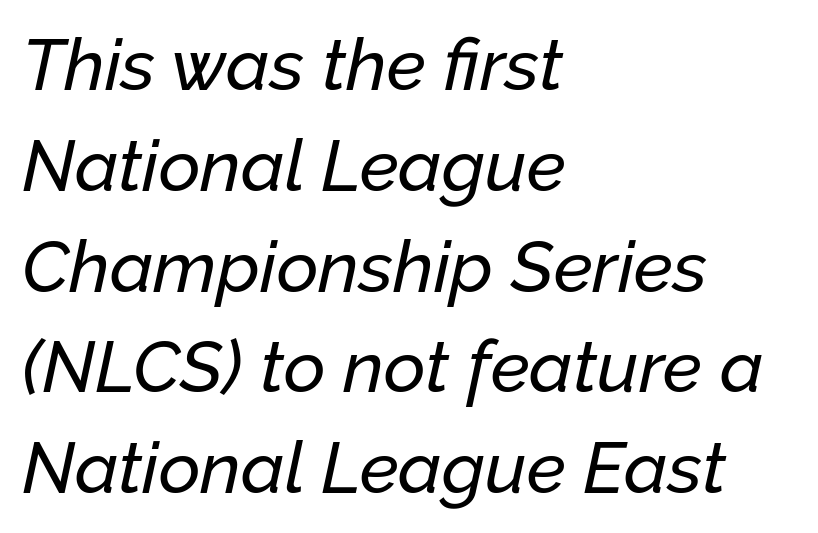
Italic: yes, the glyphs are oblique. Unmarked baselines from the first word to the last. The face used here is proportionally spaced, like ordinary book or web type. Look at the tracking — it's just the regular setting, nothing added. Each line starts at the same left margin while the right side varies.
